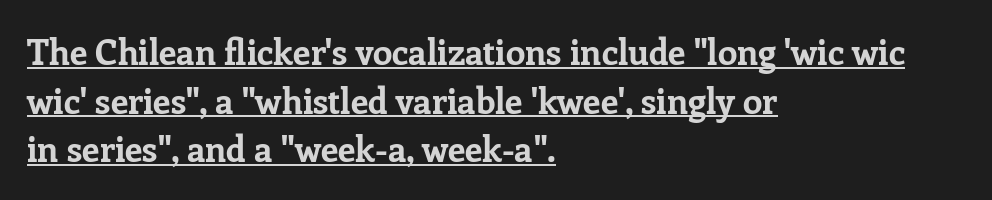
The image shows 35 px bold serif type, upright; set left-aligned, normal line spacing (1.39x), normal letter spacing, underlined; low stroke contrast and a medium x-height.
